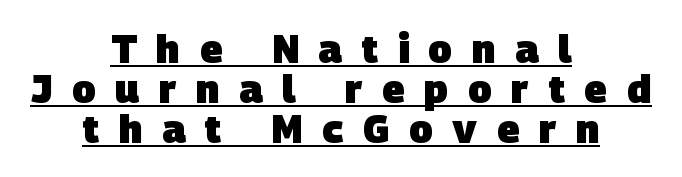
The image shows 39 px heavy sans-serif type; set centered, tight line spacing (1.02x), unusually wide letter spacing (+0.5 em), underlined; low stroke contrast and a large x-height.
